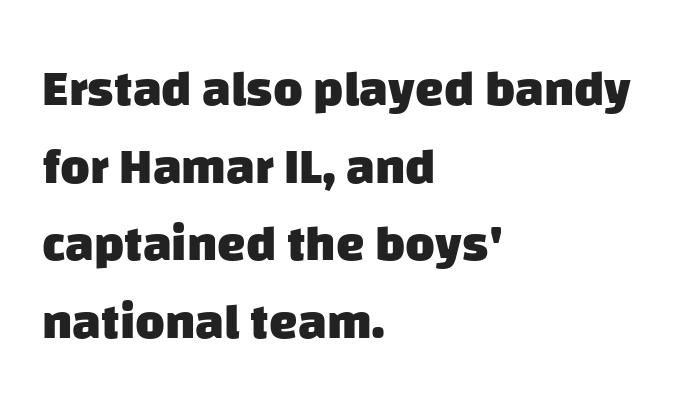
Q: Is the text bold? A: Yes.
Q: Is the typeface a serif or a sans-serif typeface? A: Sans-serif.
Q: Is the text underlined? A: No.
Q: How is the paragraph aligned? A: Left-aligned.
Q: Is the spacing between letters normal or unusually wide? A: Normal.
Q: Is the spacing between lines tight, normal or loose? A: Normal.
Q: Width (condensed, normal, or wide)? A: Normal.
Q: Stroke contrast? A: Low.
Q: x-height? A: Large.
Q: Monospaced? A: No.
